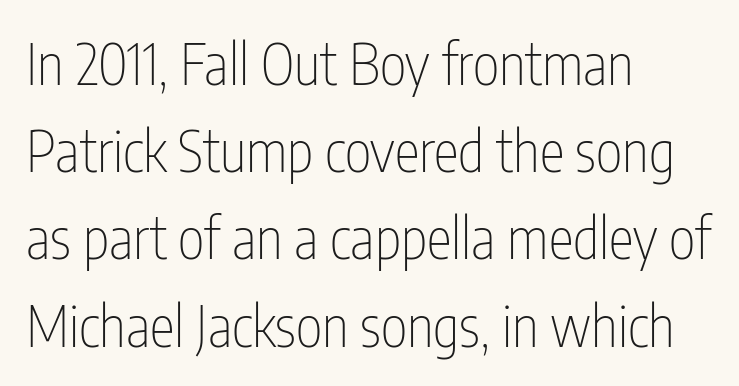
The image shows 57 px thin, condensed sans-serif type, upright; set left-aligned, normal line spacing (1.53x), normal letter spacing, not underlined; low stroke contrast and a medium x-height.
